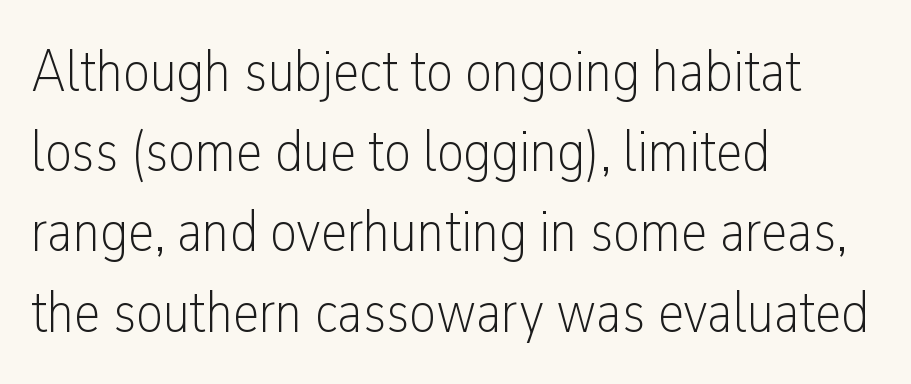
The typography opts for an upright posture over an oblique one. The passage is arranged the way most books set body copy — flush left. Is this a fixed-width face? No — the glyphs have proportional, varying widths. Is the stroke heavy? The answer is a plain regular-or-lighter.
